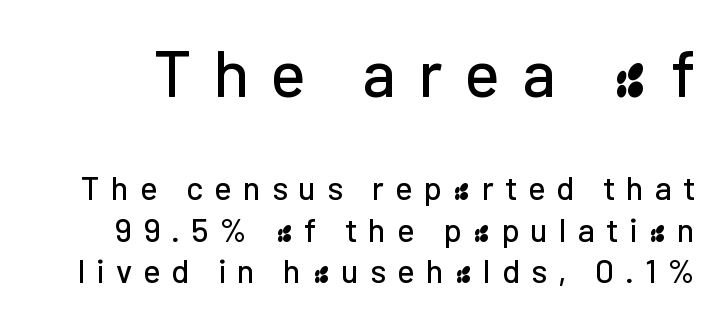
The passage shown is not underscored anywhere. Tracking here is generous; glyphs stand well apart from one another. Looks like regular typesetting: each glyph gets only the width it needs. Visually, the top section dominates because its glyphs are scaled up.
